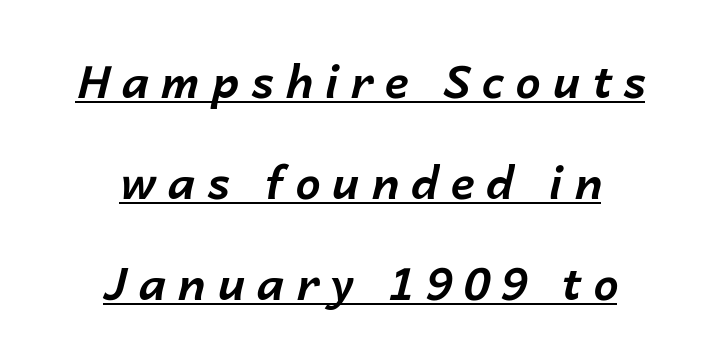
The image shows 45 px bold type, italic (leaning right); set centered, loose line spacing (2.25x), unusually wide letter spacing (+0.26 em), underlined; low stroke contrast and a medium x-height.
